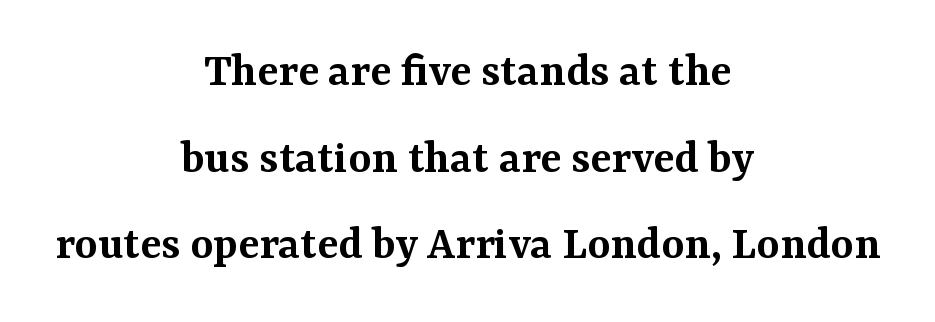
Think of a printed novel: that variable character pitch is what you see here. Stroke thickness is moderately raised; the sample reads as semibold. The font family rendered here belongs to the serif group. This sample is center-justified, so both line endings float freely. Check the space under the baseline: it is left empty. Vertical strokes here are truly vertical.
